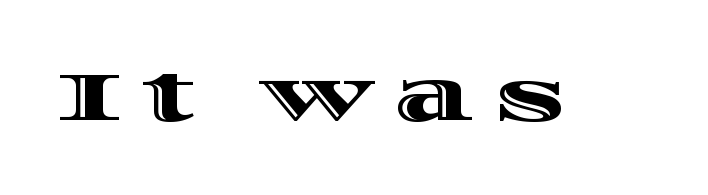
When letters stand straight like this, we call the style roman or upright. What stands out about the letter spacing? Its width — letters are far apart. A typesetter would call this proportional, since set widths differ per character. Honestly, there is no underline to notice here at all.
